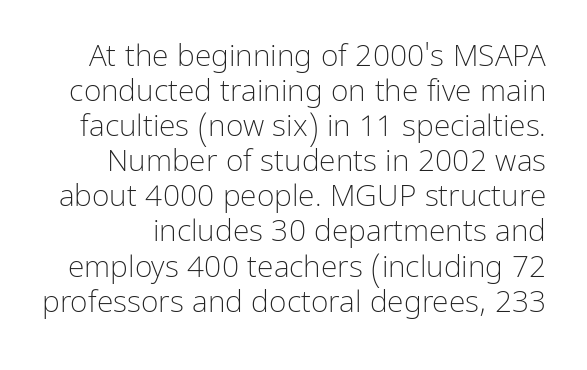
The image shows 30 px light sans-serif type, upright; set line spacing 1.17x, normal letter spacing, not underlined; low stroke contrast and a medium x-height.
